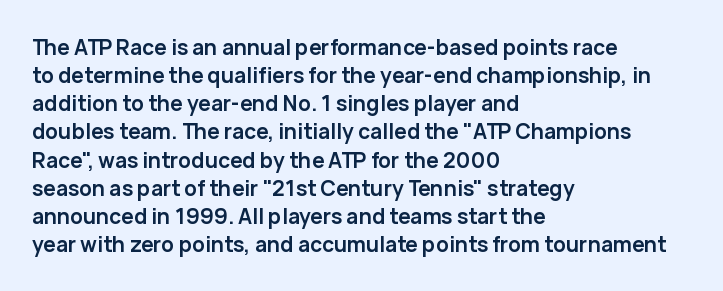
Q: Is the text bold? A: Yes.
Q: Is the text italic (slanted)? A: No, it is upright.
Q: Is the text underlined? A: No.
Q: How is the paragraph aligned? A: Left-aligned.
Q: Is the spacing between letters normal or unusually wide? A: Normal.
Q: Is the spacing between lines tight, normal or loose? A: Normal.
